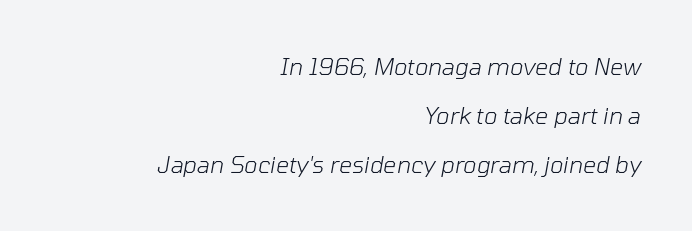
Teacher's note: observe the even right margin — that is flush-right alignment. Interline gaps are noticeably wide in this sample. The space beneath each line is pristine and unruled. Each word holds together tightly as a unit, with standard inter-letter gaps.
